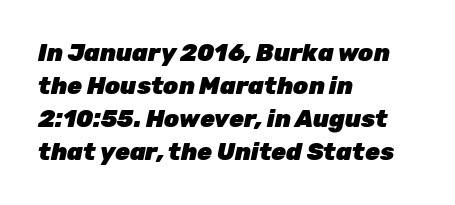
{"italic": "yes", "lean": "right", "slant_degrees": 12, "bold": "yes", "underline": "no", "align": "left", "line_spacing": "normal", "line_spacing_ratio": 1.38, "letter_spacing": "normal", "letter_spacing_em": 0.0, "glyph_px": 24}
